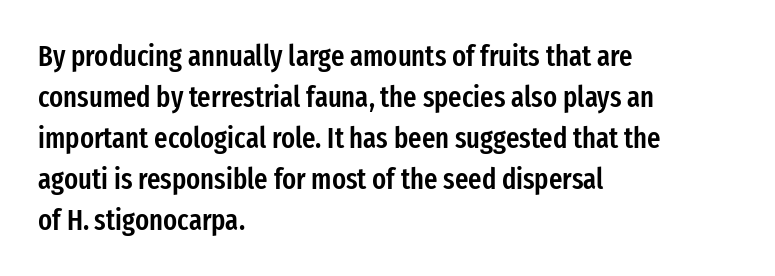
The space between consecutive lines is moderate. These lines were composed using upright roman letters. A classic flush-left, rag-right setting is used for this passage. Heft: intermediate — a semibold. Each row of text sits above clean, open space. To sum up the face: it is a sans, with no serifs.
